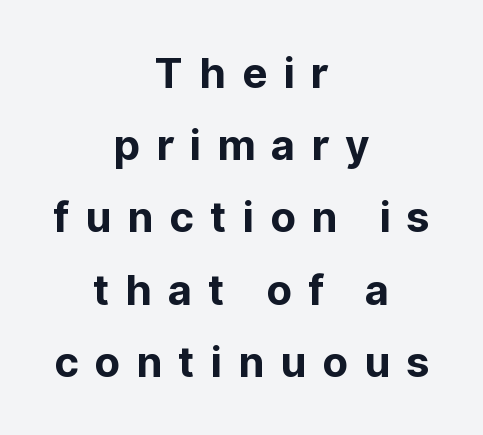
The image shows 42 px bold sans-serif type, upright; set centered, line spacing 1.72x, unusually wide letter spacing (+0.38 em), not underlined; low stroke contrast and a medium x-height.
